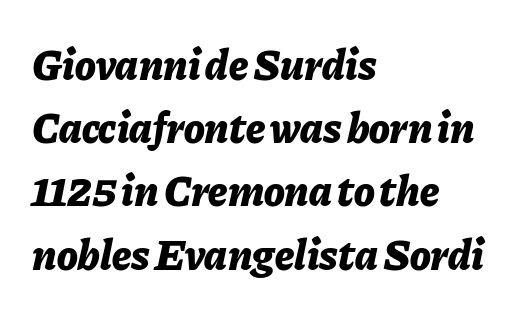
{"italic": "yes", "lean": "right", "slant_degrees": 11, "bold": "yes", "weight": "bold", "width": "normal", "stroke_contrast": "low", "x_height": "medium", "monospaced": "no", "underline": "no", "align": "left", "line_spacing": "normal", "line_spacing_ratio": 1.47, "letter_spacing": "normal", "letter_spacing_em": 0.0, "glyph_px": 43}
